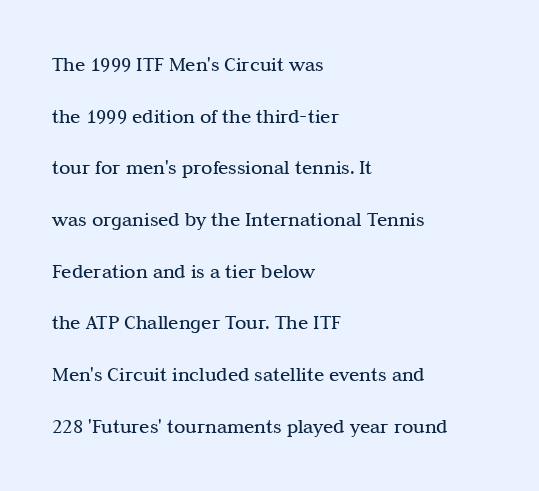
These lines were composed using upright roman letters. Heaviness? Minimal to ordinary, like unemphasized prose. Anything drawn beneath the words? Only blank space. Vertical spacing — loose.
